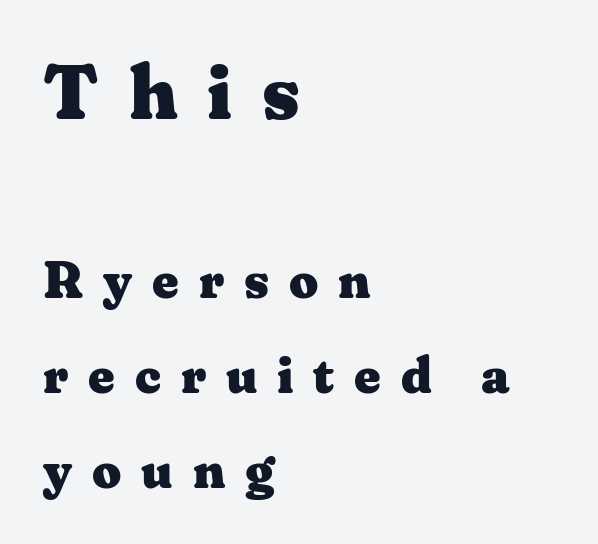
These lines stack with their left ends in a neat column. Rule under the text: the space is simply empty. Each glyph is drawn with heavy, bold strokes. Whoever set this made the first block the dominant, larger element. Proportional: the letters do not fall into vertical columns. Font category for this specimen: serif.
